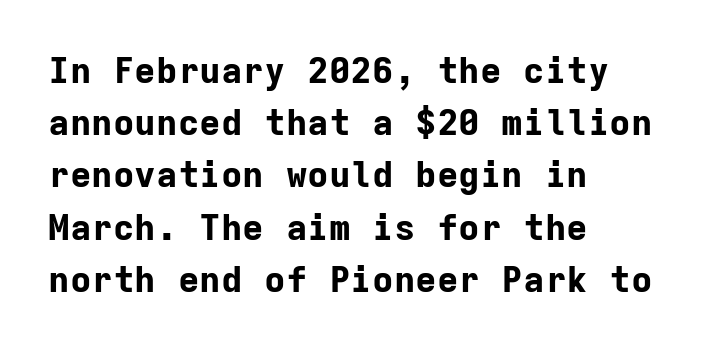
The passage shown stacks its lines at a standard gap. The passage shown is emphatically bold. Between one letter and the next there's only the usual sliver of space. Unlike a traditional serif, this face leaves its strokes unadorned.
